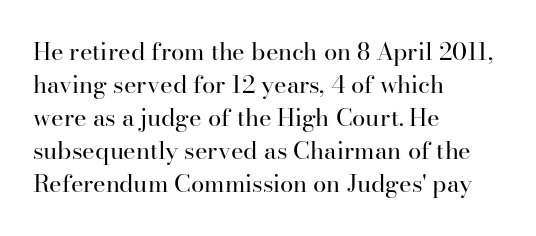
The image shows 24 px text type, upright; set left-aligned, normal line spacing (1.38x), normal letter spacing, not underlined.
